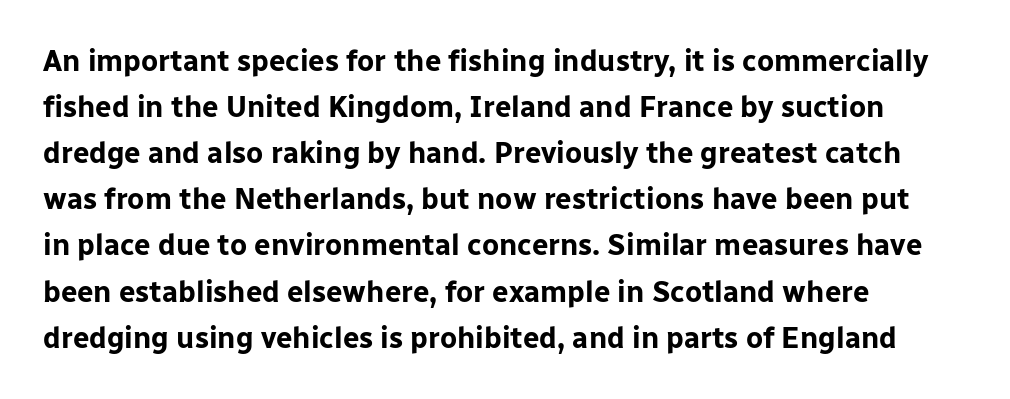
Q: Is the text bold? A: Yes.
Q: Is the text italic (slanted)? A: No, it is upright.
Q: Is the typeface a serif or a sans-serif typeface? A: Sans-serif.
Q: Is the text underlined? A: No.
Q: How is the paragraph aligned? A: Left-aligned.
Q: Is the spacing between letters normal or unusually wide? A: Normal.
Q: Is the spacing between lines tight, normal or loose? A: Normal.
Q: Width (condensed, normal, or wide)? A: Normal.
Q: Stroke contrast? A: Low.
Q: x-height? A: Medium.
Q: Monospaced? A: No.
